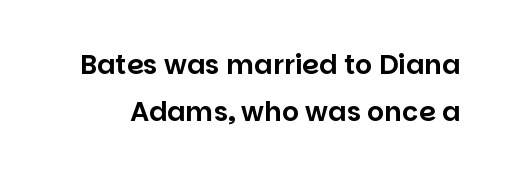
The image shows 27 px text type, upright; set line spacing 1.75x, normal letter spacing, not underlined.
